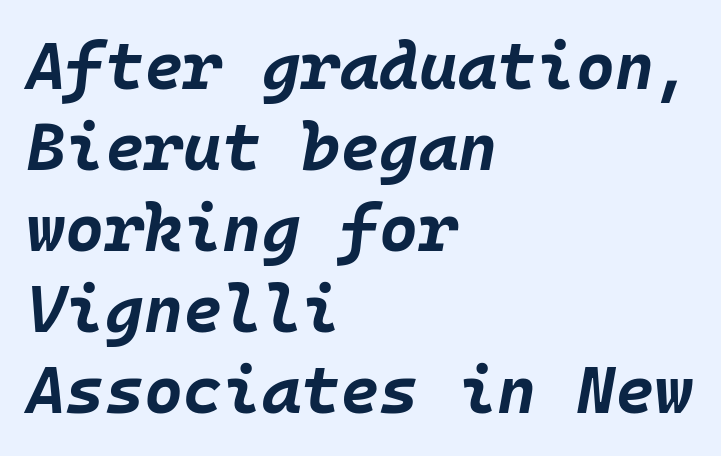
The image shows 67 px bold type, italic (leaning right), monospaced; set left-aligned, line spacing 1.21x, normal letter spacing, not underlined; low stroke contrast and a large x-height.
